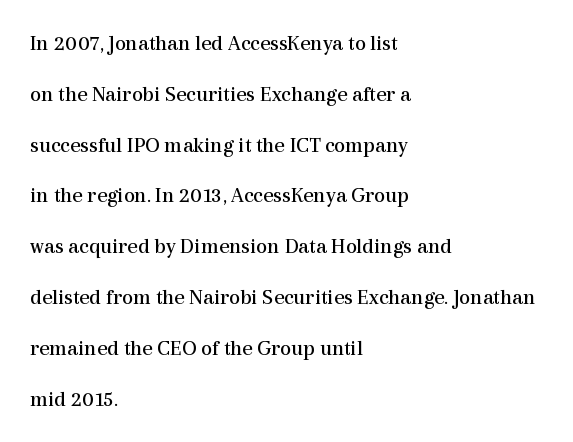
{"italic": "no", "bold": "no", "underline": "no", "align": "left", "line_spacing": "loose", "line_spacing_ratio": 2.31, "letter_spacing": "normal", "letter_spacing_em": 0.0, "glyph_px": 22}
